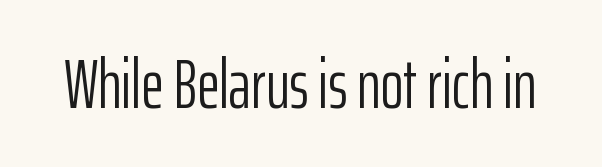
Q: Is the text bold? A: No.
Q: Is the text italic (slanted)? A: No, it is upright.
Q: Is the typeface a serif or a sans-serif typeface? A: Sans-serif.
Q: Is the text underlined? A: No.
Q: Is the spacing between letters normal or unusually wide? A: Normal.
Q: Width (condensed, normal, or wide)? A: Condensed.
Q: Stroke contrast? A: Low.
Q: x-height? A: Medium.
Q: Monospaced? A: No.
